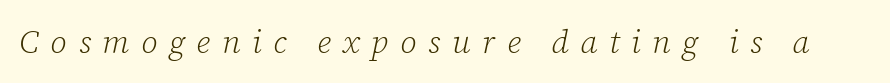
Q: Is the text bold? A: No.
Q: Is the text italic (slanted)? A: Yes, it leans right by about 12 degrees.
Q: Is the typeface a serif or a sans-serif typeface? A: Serif.
Q: Is the text underlined? A: No.
Q: Is the spacing between letters normal or unusually wide? A: Unusually wide.
Q: Width (condensed, normal, or wide)? A: Normal.
Q: Stroke contrast? A: Low.
Q: x-height? A: Medium.
Q: Monospaced? A: No.
